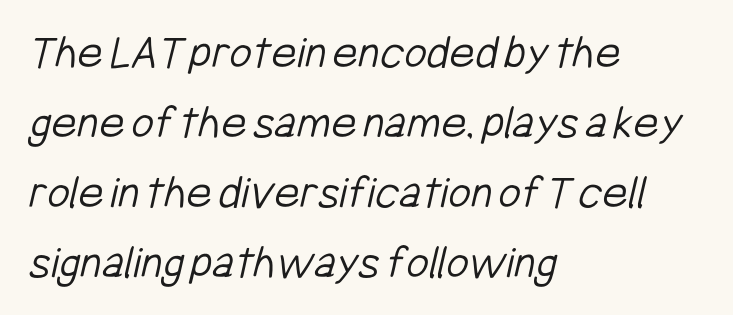
The rendering uses a moderate line-height, typical for paragraphs. These lines are set flush left with a ragged right edge. Nothing sits at the stroke ends, so this counts as sans-serif. This is not heavy type; no bold has been used.
